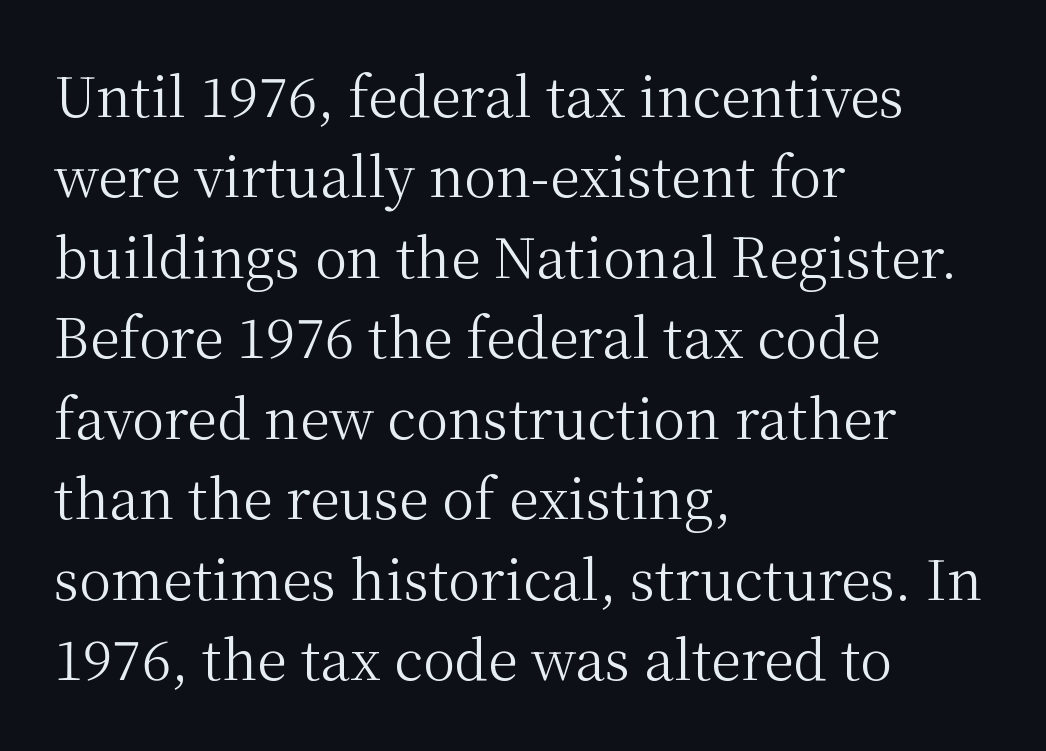
The image shows 54 px regular-weight serif type, upright; set left-aligned, normal line spacing (1.49x), normal letter spacing, not underlined; medium stroke contrast and a medium x-height.
